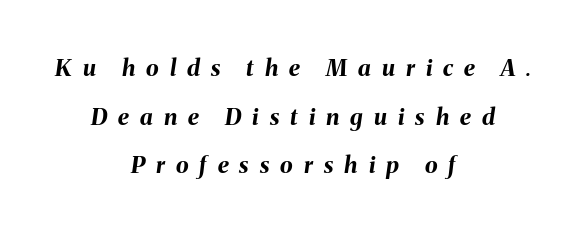
The image shows 23 px bold type, italic (leaning right); set centered, loose line spacing (2.11x), unusually wide letter spacing (+0.48 em), not underlined.
